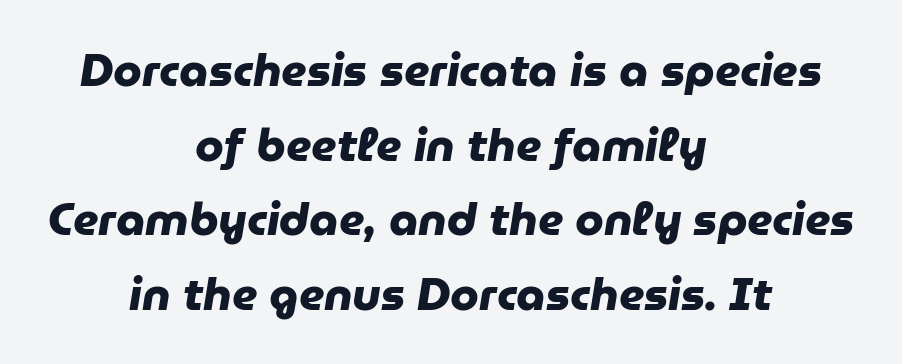
{"serif": "no", "bold": "yes", "weight": "heavy", "width": "normal", "stroke_contrast": "low", "x_height": "medium", "monospaced": "no", "underline": "no", "align": "center", "line_spacing": "normal", "line_spacing_ratio": 1.62, "letter_spacing": "normal", "letter_spacing_em": 0.0, "glyph_px": 46}
